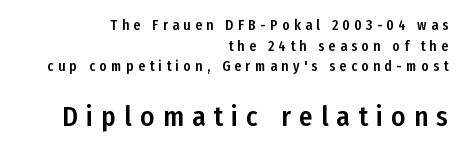
{"italic": "no", "underline": "no", "align": "right", "line_spacing": "normal", "line_spacing_ratio": 1.48, "letter_spacing": "wide", "letter_spacing_em": 0.31, "larger_block": "second", "size_ratio": 1.93, "glyph_px": 27}
